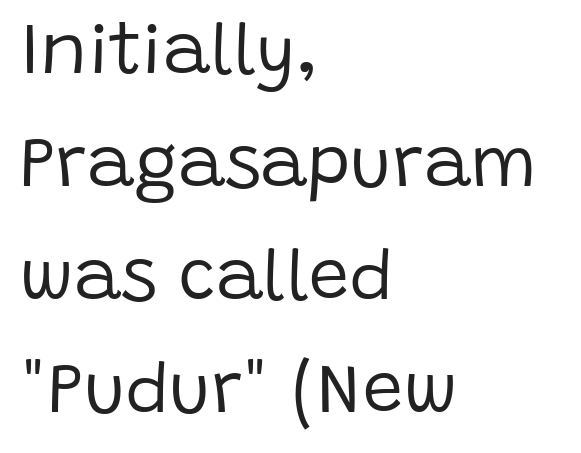
Visually the block forms a straight wall on the left and a jagged coastline on the right. Classification — sans serif. Ink coverage per letter is moderate at most. Regarding leading, the lines here are spaced in the standard way. Character widths vary here, with narrow letters taking less room than wide ones. Underlining? Definitely not there.
